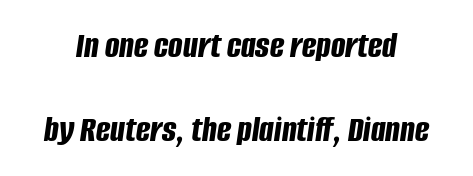
{"italic": "yes", "lean": "right", "slant_degrees": 8, "bold": "yes", "weight": "bold", "width": "condensed", "stroke_contrast": "low", "x_height": "large", "monospaced": "no", "underline": "no", "line_spacing": "loose", "line_spacing_ratio": 2.22, "letter_spacing": "normal", "letter_spacing_em": 0.0, "glyph_px": 38}
